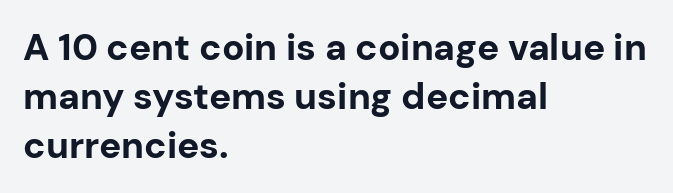
Nothing sits at the stroke ends, so this counts as sans-serif. Every row of glyphs begins at an identical x-position on the left. Compared with typical paragraphs, the rows here are spaced about the same. The face used here is rendered with its standard letterfit.
